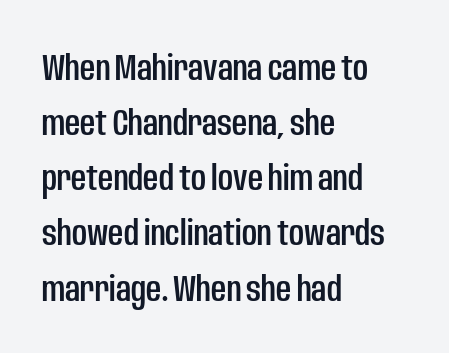
Tall strokes in this sample are plumb rather than angled. The type family on display is of the sans-serif kind. Is the letter spacing exaggerated? No — it looks like the ordinary default. Here the designer chose a conventional face with non-uniform glyph widths.
